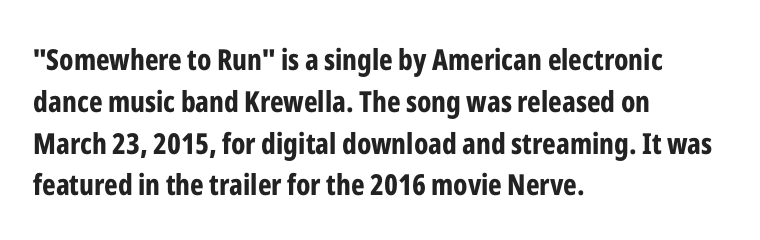
Q: Is the text bold? A: Yes.
Q: Is the text italic (slanted)? A: No, it is upright.
Q: Is the typeface a serif or a sans-serif typeface? A: Sans-serif.
Q: Is the text underlined? A: No.
Q: How is the paragraph aligned? A: Left-aligned.
Q: Is the spacing between letters normal or unusually wide? A: Normal.
Q: Is the spacing between lines tight, normal or loose? A: Normal.
Q: Width (condensed, normal, or wide)? A: Condensed.
Q: Stroke contrast? A: Low.
Q: x-height? A: Medium.
Q: Monospaced? A: No.
